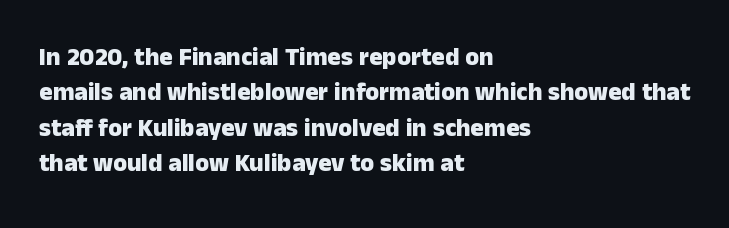
The image shows 25 px bold type, upright; set left-aligned, normal line spacing (1.42x), normal letter spacing, not underlined.
